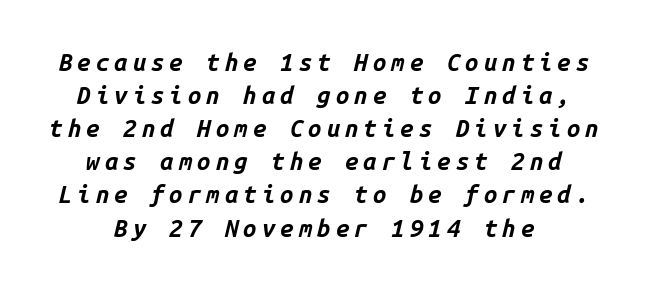
The image shows 24 px bold type, italic (leaning right); set normal line spacing (1.38x), unusually wide letter spacing (+0.21 em), not underlined.
